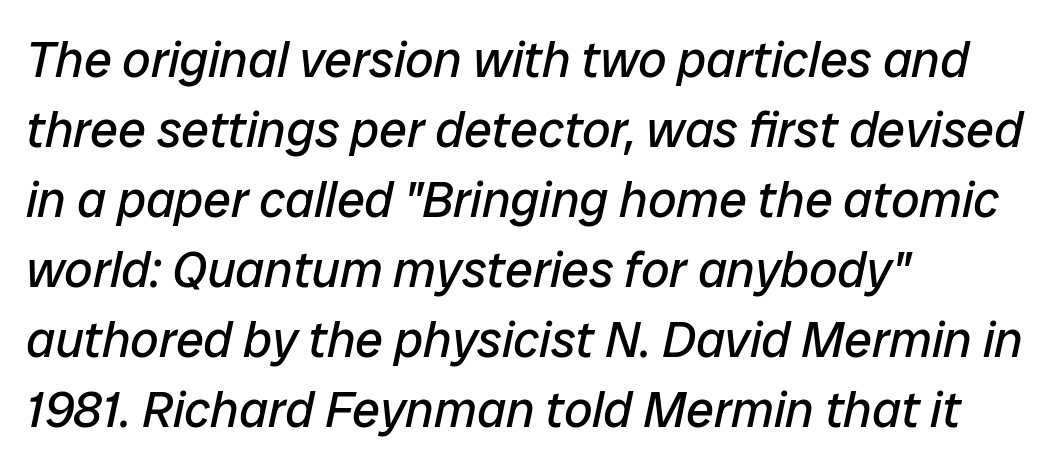
Q: Is the text bold? A: No.
Q: Is the text italic (slanted)? A: Yes, it leans right by about 12 degrees.
Q: Is the text underlined? A: No.
Q: How is the paragraph aligned? A: Left-aligned.
Q: Is the spacing between letters normal or unusually wide? A: Normal.
Q: Is the spacing between lines tight, normal or loose? A: Normal.
Q: Width (condensed, normal, or wide)? A: Normal.
Q: Stroke contrast? A: Low.
Q: x-height? A: Medium.
Q: Monospaced? A: No.
